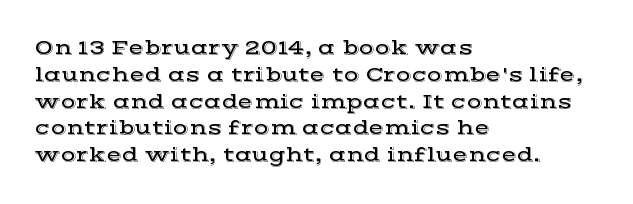
Q: Is the text italic (slanted)? A: No, it is upright.
Q: Is the text underlined? A: No.
Q: How is the paragraph aligned? A: Left-aligned.
Q: Is the spacing between letters normal or unusually wide? A: Normal.
Q: Is the spacing between lines tight, normal or loose? A: Normal.
